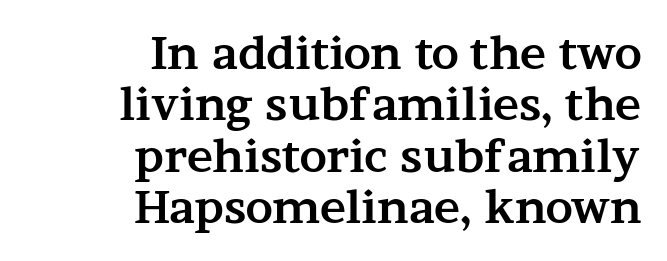
Q: Is the text bold? A: Yes.
Q: Is the text italic (slanted)? A: No, it is upright.
Q: Is the typeface a serif or a sans-serif typeface? A: Serif.
Q: Is the text underlined? A: No.
Q: How is the paragraph aligned? A: Right-aligned.
Q: Is the spacing between letters normal or unusually wide? A: Normal.
Q: Width (condensed, normal, or wide)? A: Wide.
Q: Stroke contrast? A: Medium.
Q: x-height? A: Medium.
Q: Monospaced? A: No.
